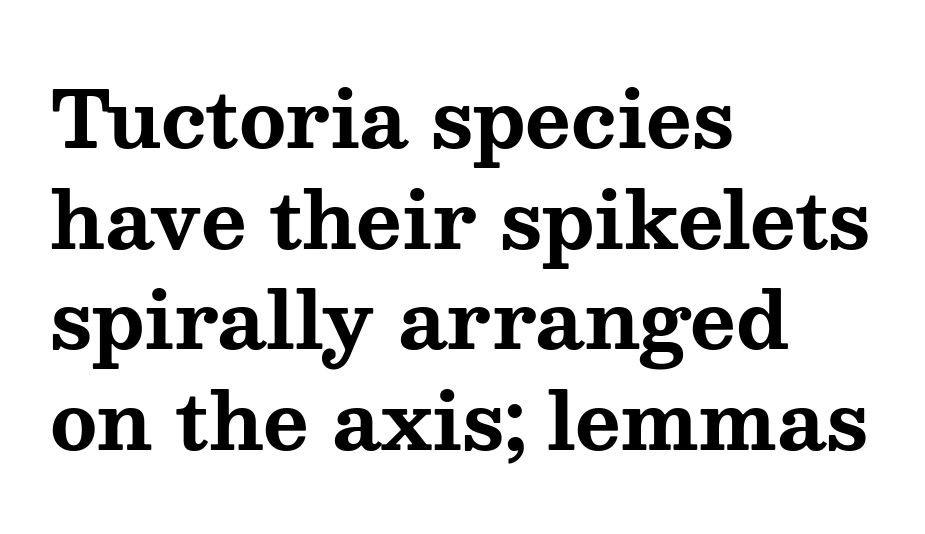
Q: Is the text bold? A: Yes.
Q: Is the text italic (slanted)? A: No, it is upright.
Q: Is the typeface a serif or a sans-serif typeface? A: Serif.
Q: Is the text underlined? A: No.
Q: How is the paragraph aligned? A: Left-aligned.
Q: Is the spacing between letters normal or unusually wide? A: Normal.
Q: Is the spacing between lines tight, normal or loose? A: Normal.
Q: Width (condensed, normal, or wide)? A: Wide.
Q: Stroke contrast? A: Medium.
Q: x-height? A: Medium.
Q: Monospaced? A: No.
